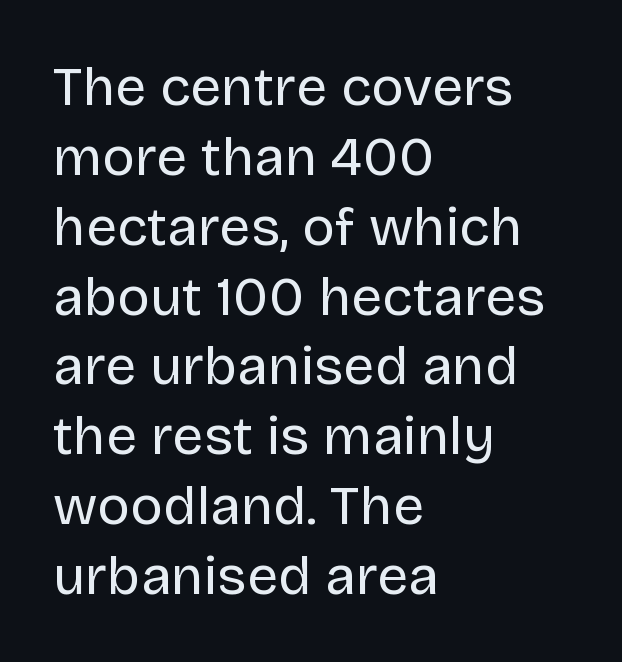
The image shows 55 px regular-weight sans-serif type, upright; set left-aligned, normal line spacing (1.27x), normal letter spacing, not underlined; low stroke contrast and a large x-height.
